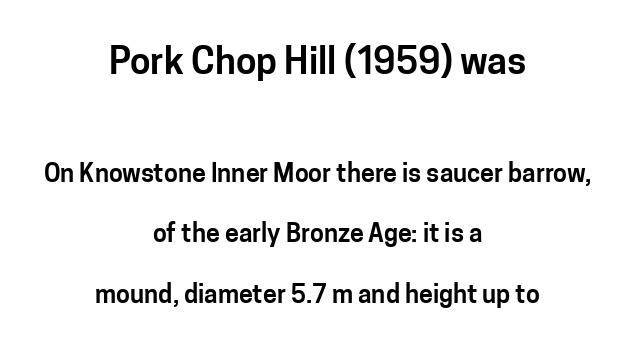
The image shows 37 px sans-serif type, upright; set centered, loose line spacing (2.43x), normal letter spacing, not underlined; the first (top) block is 1.48x larger; low stroke contrast and a medium x-height.
